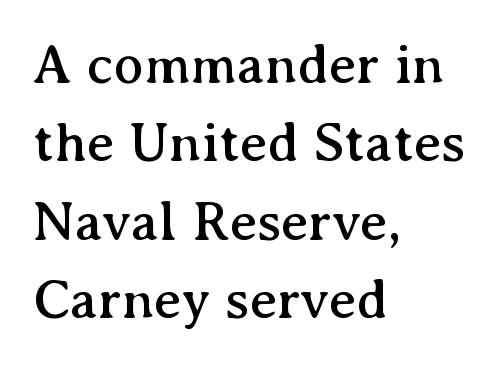
The string is rendered with underlining switched off. Rendered with straight, roman letterforms. Observe the serifs anchoring each vertical stroke in this sample. Words appear dense and cohesive because spacing is normal. This sample has the flowing, uneven cadence of proportional lettering. The line-height multiplier appears to be the usual default.
